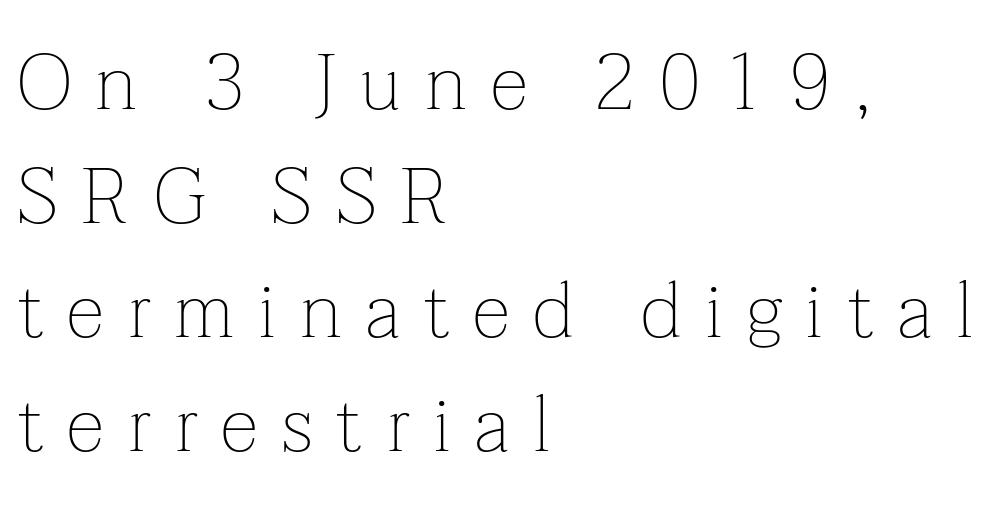
Typographically, this falls in the serif category. Stroke thickness stays within the range of a standard reading face or lighter. Is this a fixed-width face? No — the glyphs have proportional, varying widths. Quick note: not italic, upright. Descender tails drop into unmarked territory. Which margin do the lines hug? The left one — the right edge is uneven.
